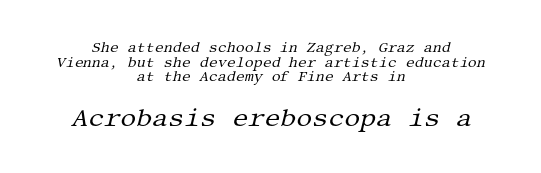
Designer's note — italics engaged. Between one letter and the next there's only the usual sliver of space. The baseline area is clear. Letters have the restrained weight of plain body copy at most.
